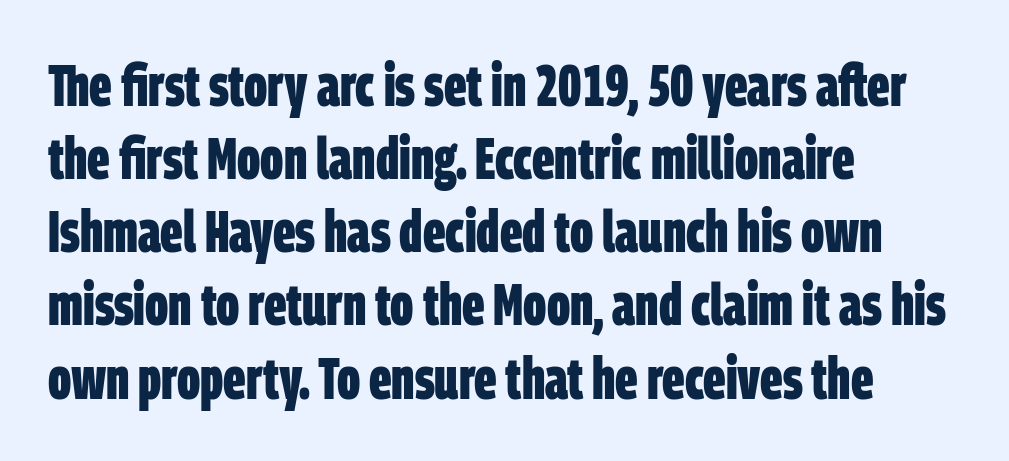
Q: Is the text bold? A: Yes.
Q: Is the typeface a serif or a sans-serif typeface? A: Sans-serif.
Q: Is the text underlined? A: No.
Q: How is the paragraph aligned? A: Left-aligned.
Q: Is the spacing between letters normal or unusually wide? A: Normal.
Q: Width (condensed, normal, or wide)? A: Condensed.
Q: Stroke contrast? A: Low.
Q: x-height? A: Large.
Q: Monospaced? A: No.
